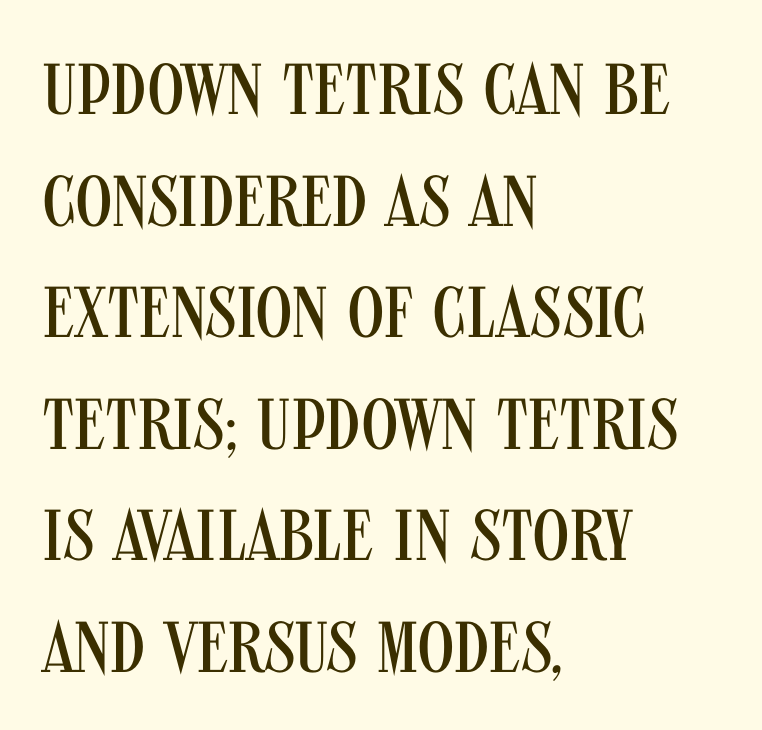
The image shows 72 px regular-weight, condensed sans-serif type, upright; set left-aligned, normal line spacing (1.55x), normal letter spacing, not underlined; medium stroke contrast and a large x-height.
